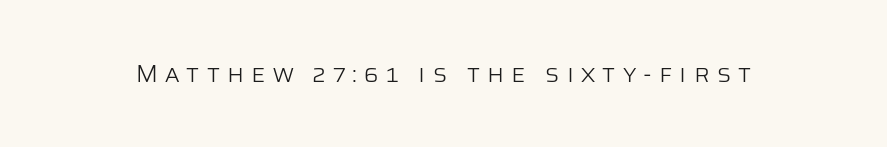
Q: Is the text bold? A: No.
Q: Is the text italic (slanted)? A: No, it is upright.
Q: Is the text underlined? A: No.
Q: Is the spacing between letters normal or unusually wide? A: Unusually wide.
